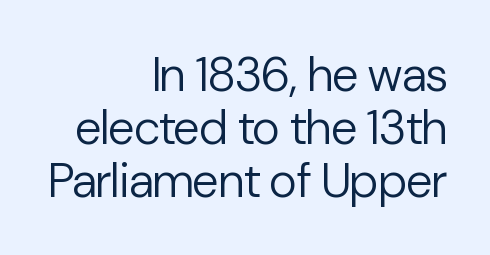
The image shows 48 px regular-weight sans-serif type, upright; set right-aligned, tight line spacing (1.1x), normal letter spacing, not underlined; low stroke contrast and a medium x-height.
